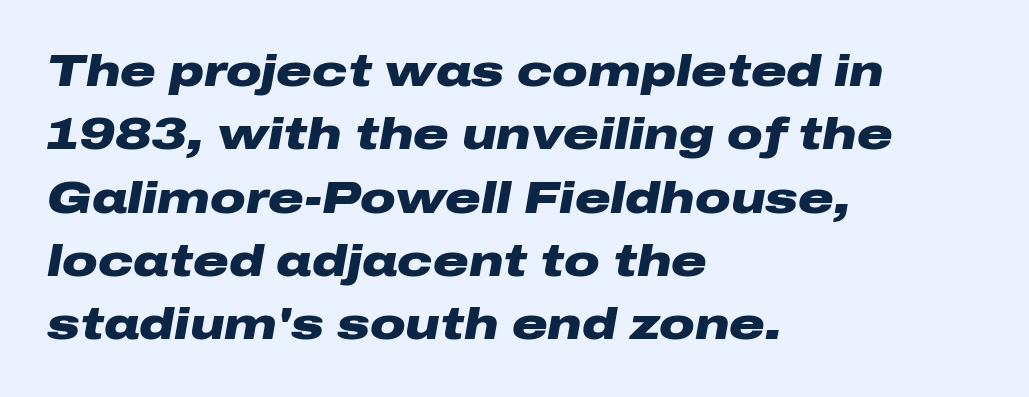
Q: Is the text bold? A: Yes.
Q: Is the text italic (slanted)? A: Yes, it leans right by about 10 degrees.
Q: Is the text underlined? A: No.
Q: How is the paragraph aligned? A: Left-aligned.
Q: Is the spacing between letters normal or unusually wide? A: Normal.
Q: Is the spacing between lines tight, normal or loose? A: Normal.
Q: Width (condensed, normal, or wide)? A: Wide.
Q: Stroke contrast? A: Low.
Q: x-height? A: Medium.
Q: Monospaced? A: No.
